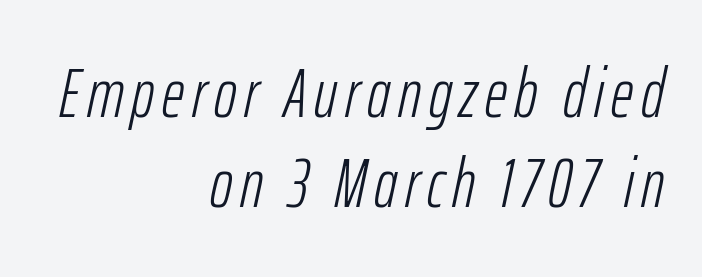
Caption: face not bold, strokes unweighted. The strip under each line holds only bare page. The face used here is proportionally spaced, like ordinary book or web type. The font's italic variant was chosen for this text. Baseline-to-baseline distance is the conventional proportion of letter height. A flush-right, rag-left setting is used for this passage.
